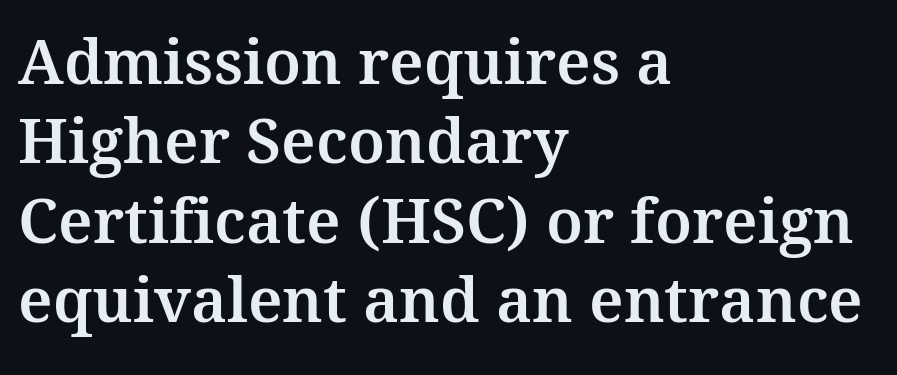
You could call the tracking neutral — neither tight nor loose. The face used here is seriffed, in the tradition of book romans. Is the block centered? No — it sits flush against the left margin. Nope, not italic — everything's standing straight.
